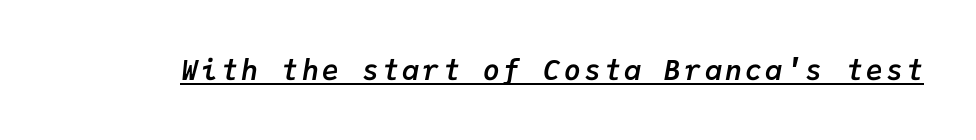
Q: Is the text bold? A: Yes.
Q: Is the text italic (slanted)? A: Yes, it leans right by about 9 degrees.
Q: Is the text underlined? A: Yes.
Q: Width (condensed, normal, or wide)? A: Normal.
Q: Stroke contrast? A: Low.
Q: x-height? A: Medium.
Q: Monospaced? A: Yes.
